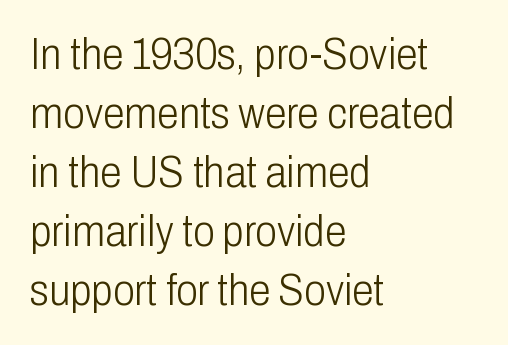
Q: Is the text bold? A: No.
Q: Is the text italic (slanted)? A: No, it is upright.
Q: Is the typeface a serif or a sans-serif typeface? A: Sans-serif.
Q: Is the text underlined? A: No.
Q: How is the paragraph aligned? A: Left-aligned.
Q: Is the spacing between letters normal or unusually wide? A: Normal.
Q: Is the spacing between lines tight, normal or loose? A: Normal.
Q: Width (condensed, normal, or wide)? A: Condensed.
Q: Stroke contrast? A: Low.
Q: x-height? A: Medium.
Q: Monospaced? A: No.
